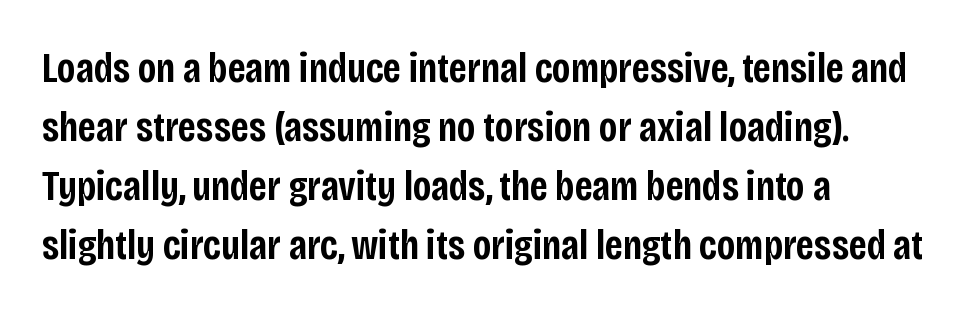
How would I describe the line gaps? Plain and ordinary. In terms of letterspacing, this is plain default setting. This rendering uses left alignment, leaving the right contour irregular. The letters advance in unequal steps, a hallmark of proportional type. The foot of each line stays bare and open. This is roman type, the default non-slanted kind.
